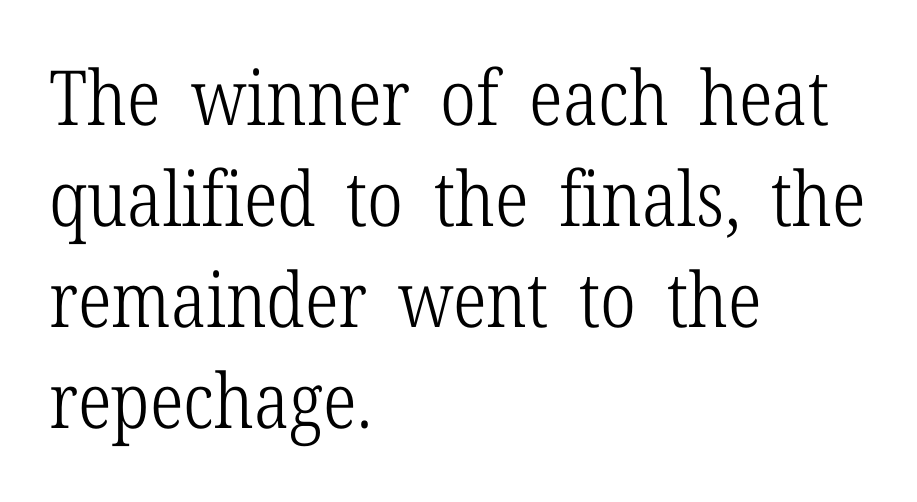
{"serif": "yes", "italic": "no", "bold": "no", "weight": "light", "width": "condensed", "stroke_contrast": "low", "x_height": "medium", "monospaced": "no", "underline": "no", "align": "left", "line_spacing": "normal", "line_spacing_ratio": 1.33, "letter_spacing": "normal", "letter_spacing_em": 0.0, "glyph_px": 76}
